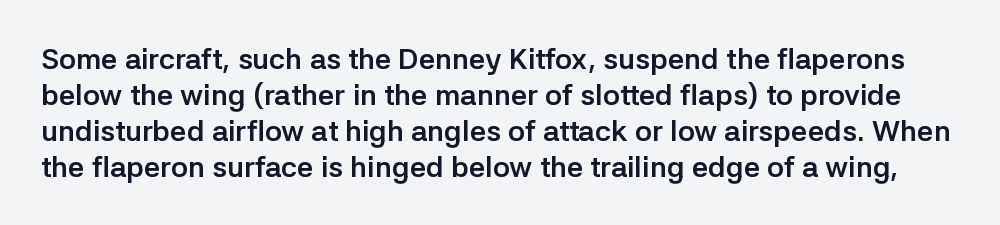
The image shows 29 px semibold sans-serif type, upright; set line spacing 1.24x, normal letter spacing, not underlined; low stroke contrast and a medium x-height.
